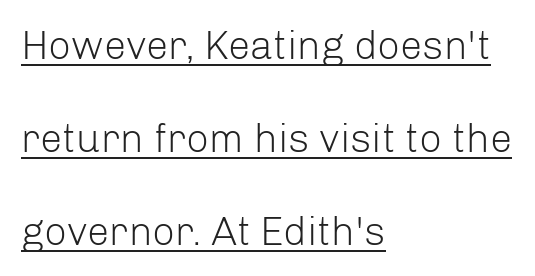
The image shows 40 px light sans-serif type, upright; set left-aligned, loose line spacing (2.32x), normal letter spacing, underlined; low stroke contrast and a medium x-height.
